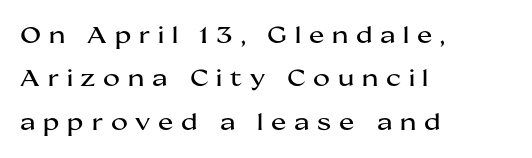
Q: Is the text italic (slanted)? A: No, it is upright.
Q: Is the text underlined? A: No.
Q: How is the paragraph aligned? A: Left-aligned.
Q: Is the spacing between letters normal or unusually wide? A: Unusually wide.
